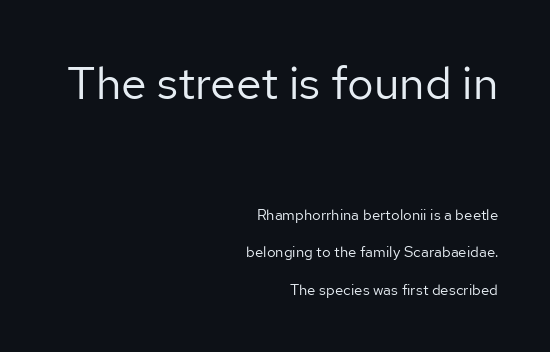
{"serif": "no", "italic": "no", "bold": "no", "weight": "regular", "width": "normal", "stroke_contrast": "low", "x_height": "medium", "monospaced": "no", "underline": "no", "align": "right", "line_spacing": "loose", "line_spacing_ratio": 2.5, "letter_spacing": "normal", "letter_spacing_em": 0.0, "larger_block": "first", "size_ratio": 3.07, "glyph_px": 46}
